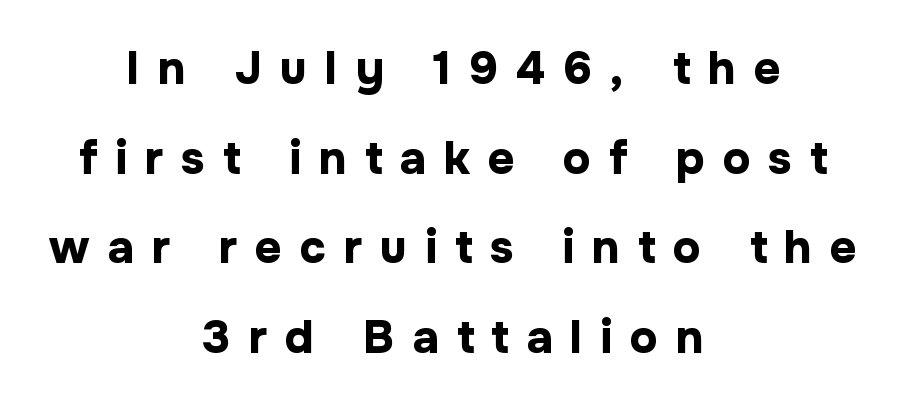
Q: Is the text bold? A: Yes.
Q: Is the text italic (slanted)? A: No, it is upright.
Q: Is the typeface a serif or a sans-serif typeface? A: Sans-serif.
Q: Is the text underlined? A: No.
Q: How is the paragraph aligned? A: Centered.
Q: Is the spacing between letters normal or unusually wide? A: Unusually wide.
Q: Is the spacing between lines tight, normal or loose? A: Loose.
Q: Width (condensed, normal, or wide)? A: Normal.
Q: Stroke contrast? A: Low.
Q: x-height? A: Medium.
Q: Monospaced? A: No.
